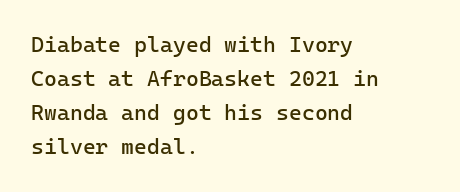
{"italic": "no", "bold": "no", "underline": "no", "align": "left", "line_spacing": "normal", "line_spacing_ratio": 1.55, "letter_spacing": "normal", "letter_spacing_em": 0.0, "glyph_px": 22}
